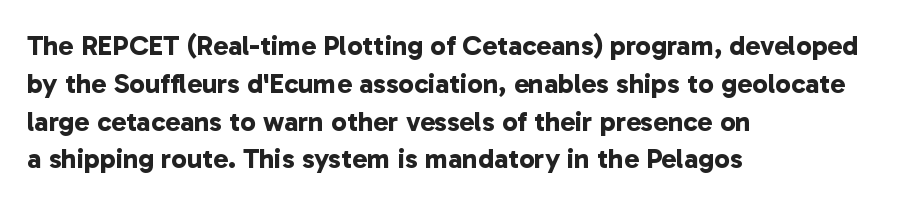
{"serif": "no", "bold": "yes", "weight": "bold", "width": "normal", "stroke_contrast": "low", "x_height": "medium", "monospaced": "no", "underline": "no", "align": "left", "line_spacing": "normal", "line_spacing_ratio": 1.35, "letter_spacing": "normal", "letter_spacing_em": 0.0, "glyph_px": 28}
